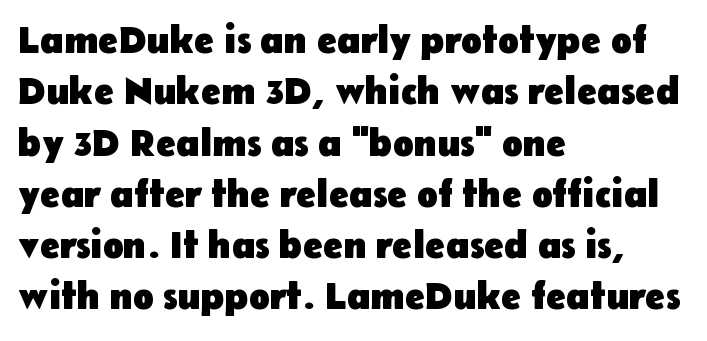
The image shows 38 px heavy sans-serif type, upright; set left-aligned, normal line spacing (1.35x), normal letter spacing, not underlined; low stroke contrast and a medium x-height.
